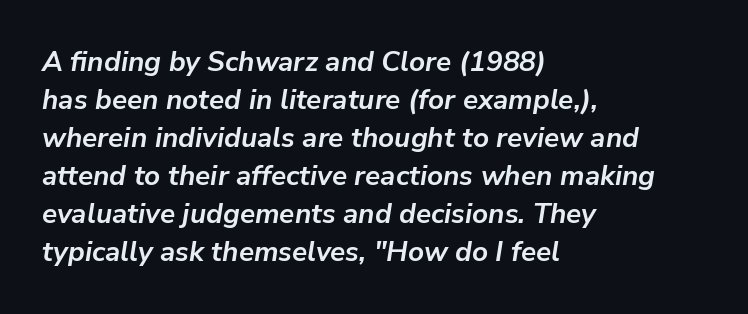
The image shows 28 px semibold type, italic (leaning right); set left-aligned, normal line spacing (1.36x), normal letter spacing, not underlined; low stroke contrast and a medium x-height.
